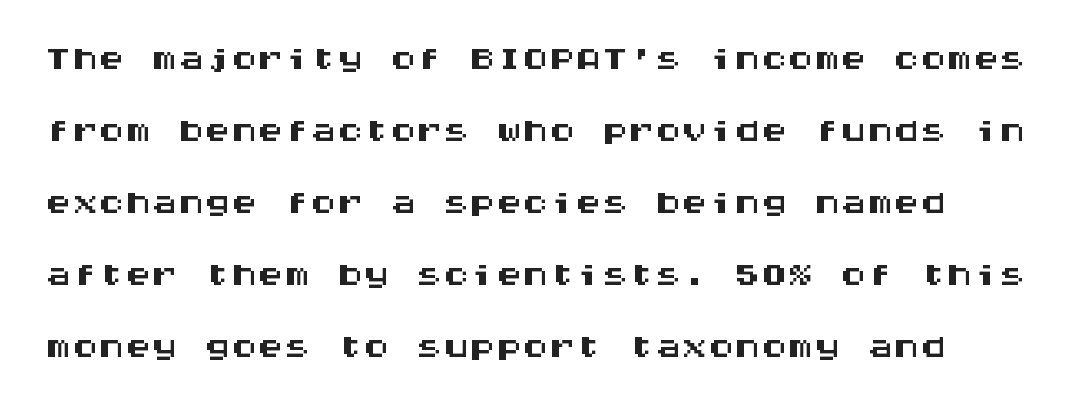
Does extra space separate the letters? No, they use regular spacing. In terms of letterform style, serifs are entirely absent. Note the uniform advance width — an 'i' takes as much space as an 'm'. Horizontal bands of white between lines are of average thickness. Posture: vertical. Plain, unruled lines of type.
